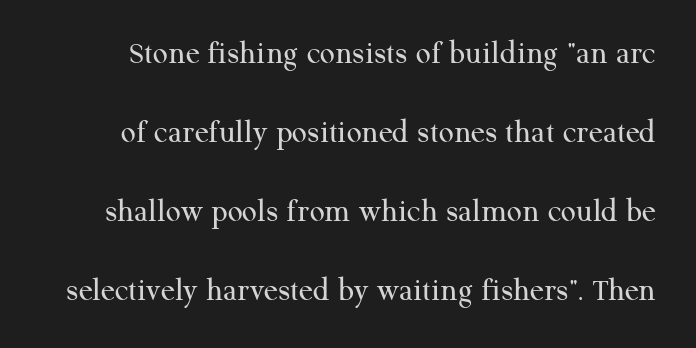
{"serif": "yes", "italic": "no", "bold": "no", "weight": "regular", "width": "normal", "stroke_contrast": "medium", "x_height": "medium", "monospaced": "no", "underline": "no", "line_spacing": "loose", "line_spacing_ratio": 2.39, "letter_spacing": "normal", "letter_spacing_em": 0.0, "glyph_px": 33}
